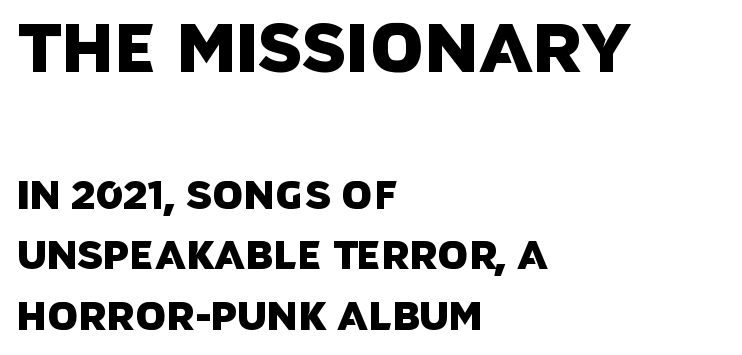
{"serif": "no", "width": "normal", "stroke_contrast": "low", "x_height": "large", "monospaced": "no", "underline": "no", "align": "left", "line_spacing": "normal", "line_spacing_ratio": 1.55, "letter_spacing": "normal", "letter_spacing_em": 0.0, "larger_block": "first", "size_ratio": 1.74, "glyph_px": 68}
